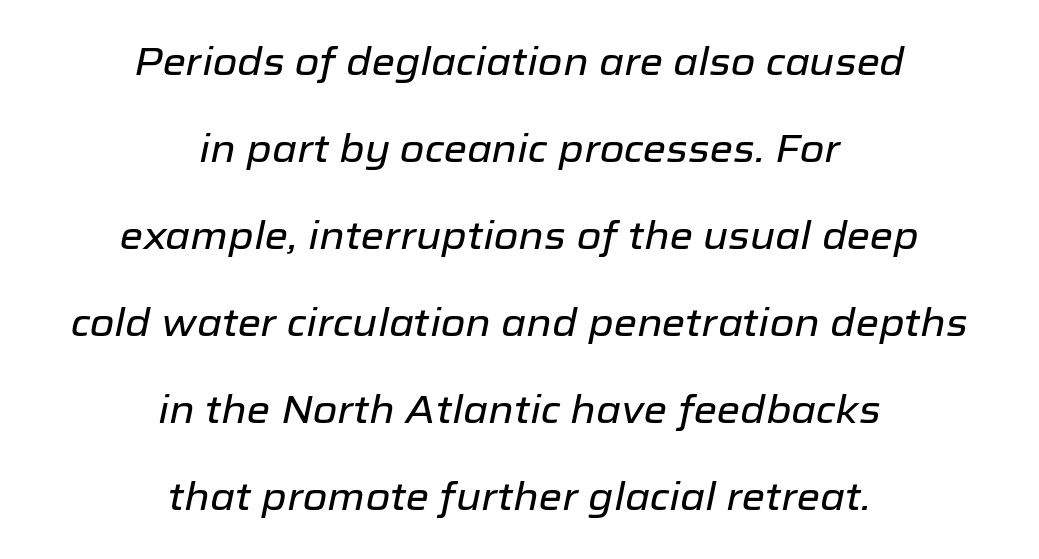
The image shows 38 px text type, italic (leaning right); set centered, loose line spacing (2.29x), normal letter spacing, not underlined; low stroke contrast and a medium x-height.
